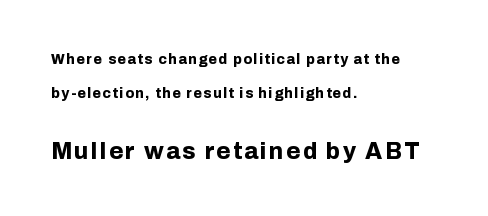
{"italic": "no", "bold": "yes", "underline": "no", "align": "left", "line_spacing": "loose", "line_spacing_ratio": 2.45, "larger_block": "second", "size_ratio": 1.64, "glyph_px": 23}
